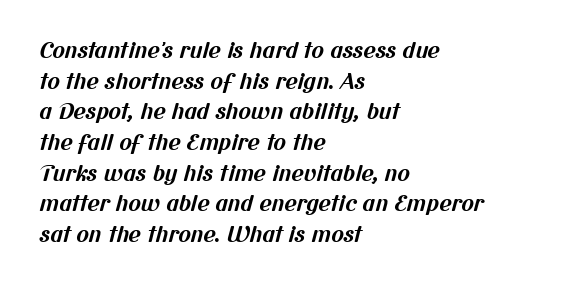
Q: Is the text bold? A: Yes.
Q: Is the text underlined? A: No.
Q: How is the paragraph aligned? A: Left-aligned.
Q: Is the spacing between letters normal or unusually wide? A: Normal.
Q: Is the spacing between lines tight, normal or loose? A: Normal.
